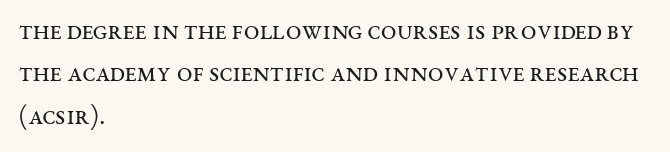
Q: Is the text bold? A: No.
Q: Is the text italic (slanted)? A: No, it is upright.
Q: Is the typeface a serif or a sans-serif typeface? A: Serif.
Q: Is the text underlined? A: No.
Q: How is the paragraph aligned? A: Left-aligned.
Q: Is the spacing between letters normal or unusually wide? A: Normal.
Q: Is the spacing between lines tight, normal or loose? A: Normal.
Q: Width (condensed, normal, or wide)? A: Wide.
Q: Stroke contrast? A: Medium.
Q: x-height? A: Large.
Q: Monospaced? A: No.
